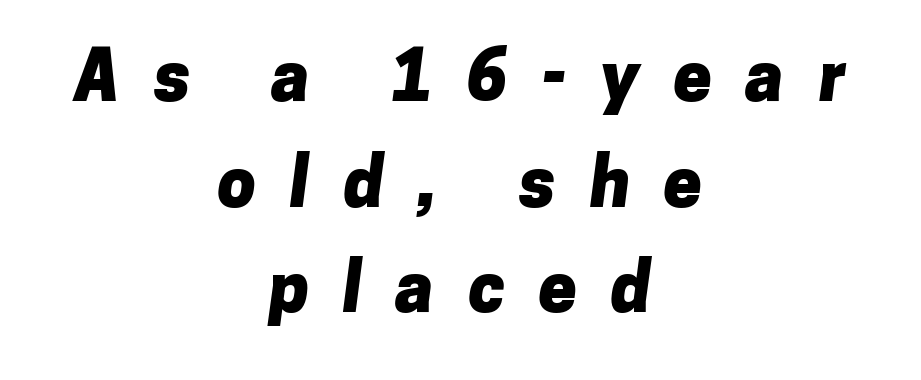
The image shows 69 px heavy sans-serif type; set centered, normal line spacing (1.53x), unusually wide letter spacing (+0.49 em), not underlined; low stroke contrast and a medium x-height.
